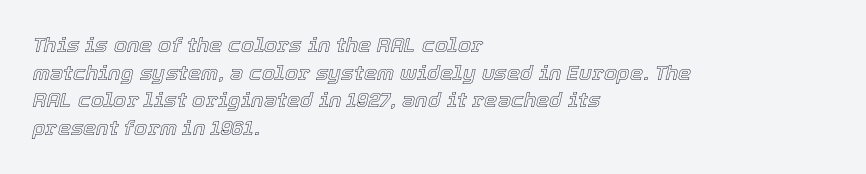
Observe the ordinary spacing: letters are neighbours, not strangers. The rows are spaced the way most documents space them. Line starts are locked; line ends wander. The letters are slanted; this is an italic face. Each row of text sits above clean, open space.
